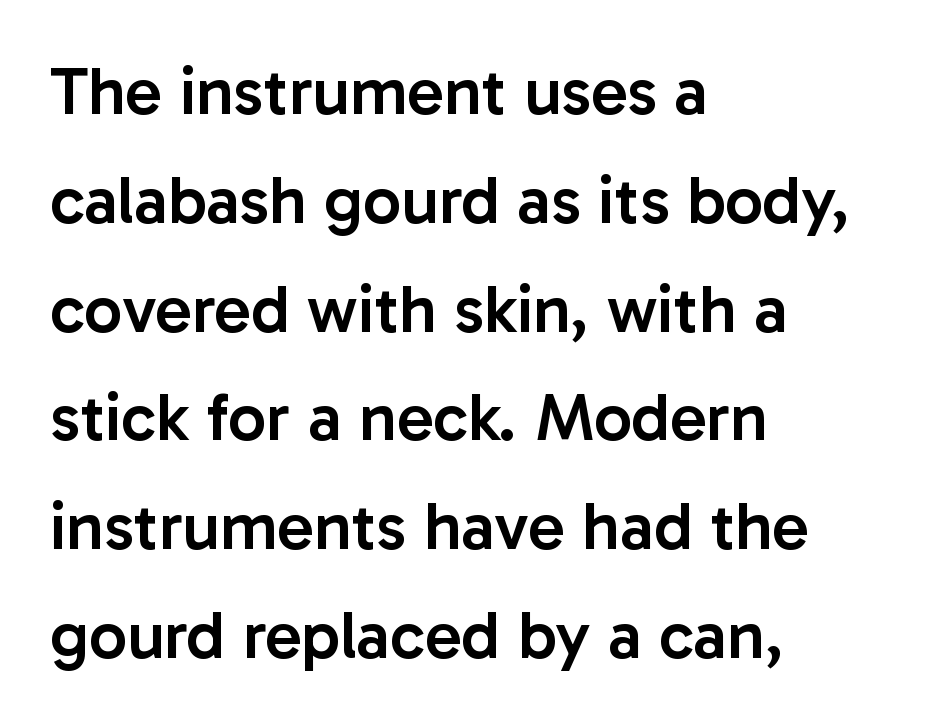
Evenly set lines give the paragraph a standard silhouette. The font family rendered here belongs to the sans-serif group. This sample uses an upright cut, with every glyph sitting square on the baseline. In terms of letterspacing, this is plain default setting. The space beneath each line is pristine and unruled.
